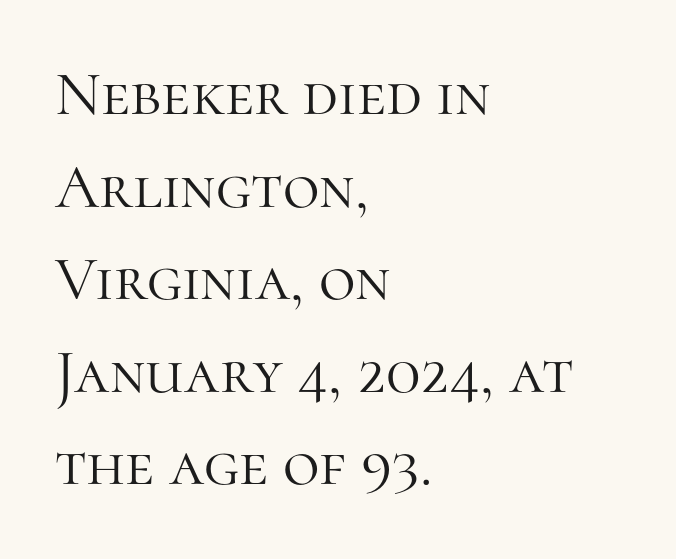
Between one letter and the next there's only the usual sliver of space. Is this a heavy cut? Hardly; it is regular or lighter. Does the lettering tilt? It doesn't — this is upright. Looks like regular typesetting: each glyph gets only the width it needs. A typesetter would call this leading conventional body-copy spacing.
